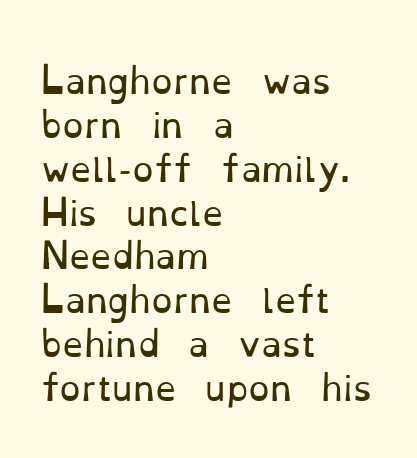
Descenders hang freely into open space. The rendering anchors every line to the left-hand side. Looks like regular typesetting: each glyph gets only the width it needs. Line spacing here is normal. Italic: no, the glyphs are upright roman.
